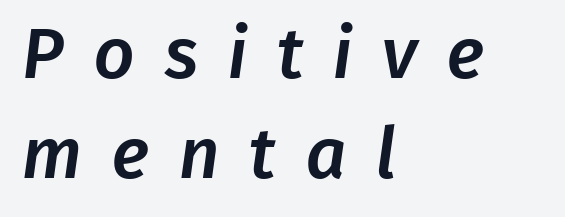
Q: Is the typeface a serif or a sans-serif typeface? A: Sans-serif.
Q: Is the text underlined? A: No.
Q: How is the paragraph aligned? A: Left-aligned.
Q: Is the spacing between letters normal or unusually wide? A: Unusually wide.
Q: Is the spacing between lines tight, normal or loose? A: Normal.
Q: Width (condensed, normal, or wide)? A: Normal.
Q: Stroke contrast? A: Low.
Q: x-height? A: Medium.
Q: Monospaced? A: No.
